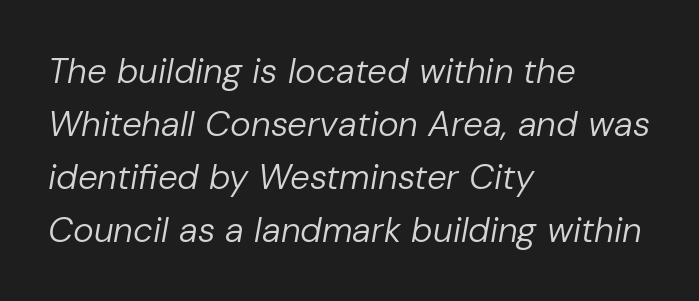
Q: Is the text bold? A: No.
Q: Is the text italic (slanted)? A: Yes, it leans right by about 10 degrees.
Q: Is the text underlined? A: No.
Q: How is the paragraph aligned? A: Left-aligned.
Q: Is the spacing between letters normal or unusually wide? A: Normal.
Q: Is the spacing between lines tight, normal or loose? A: Normal.
Q: Width (condensed, normal, or wide)? A: Normal.
Q: Stroke contrast? A: Low.
Q: x-height? A: Medium.
Q: Monospaced? A: No.
